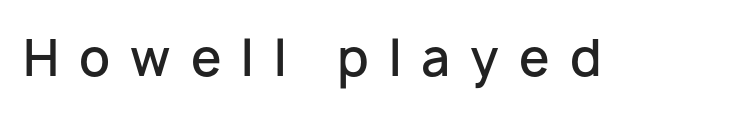
The image shows 49 px semibold sans-serif type, upright; set unusually wide letter spacing (+0.41 em), not underlined; low stroke contrast and a medium x-height.
